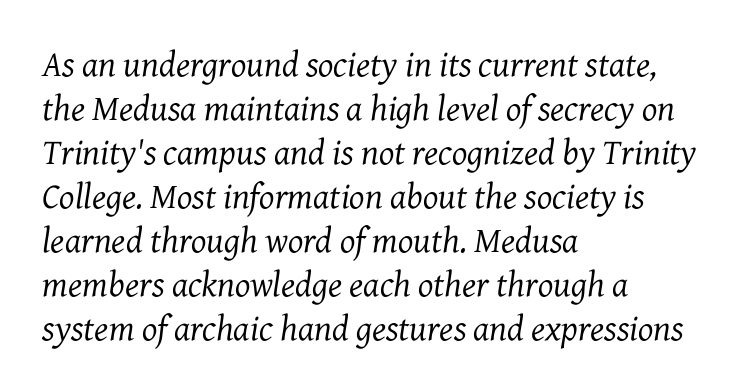
The image shows 36 px regular-weight serif type, italic (leaning right); set left-aligned, line spacing 1.22x, normal letter spacing, not underlined; medium stroke contrast and a medium x-height.
